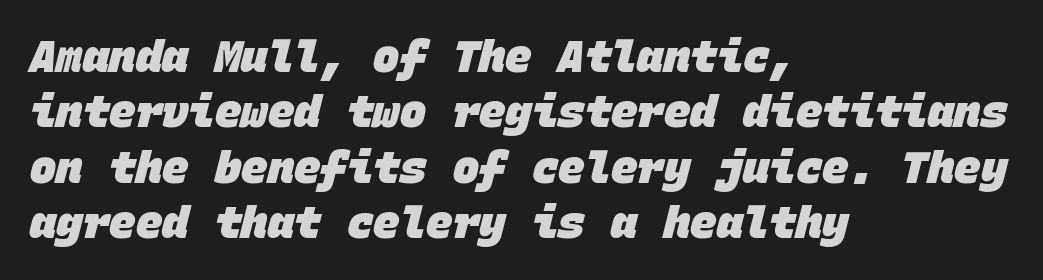
{"serif": "no", "bold": "yes", "weight": "heavy", "width": "normal", "stroke_contrast": "low", "x_height": "large", "monospaced": "yes", "underline": "no", "align": "left", "line_spacing": "normal", "line_spacing_ratio": 1.26, "letter_spacing": "normal", "letter_spacing_em": 0.0, "glyph_px": 44}
